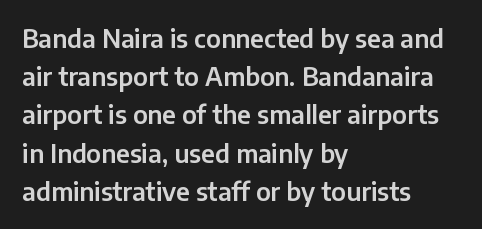
Q: Is the text italic (slanted)? A: No, it is upright.
Q: Is the text underlined? A: No.
Q: How is the paragraph aligned? A: Left-aligned.
Q: Is the spacing between letters normal or unusually wide? A: Normal.
Q: Is the spacing between lines tight, normal or loose? A: Normal.
